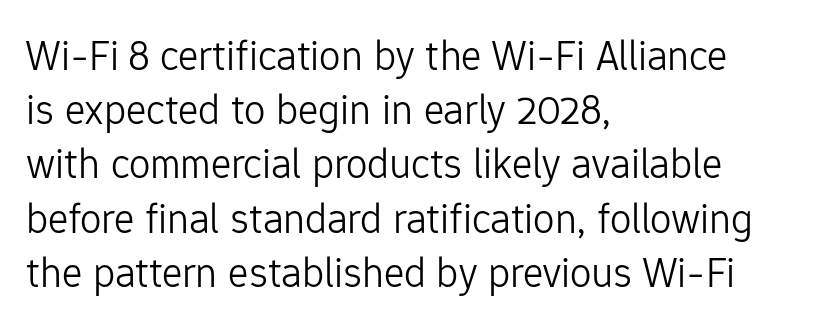
Q: Is the text bold? A: No.
Q: Is the text italic (slanted)? A: No, it is upright.
Q: Is the typeface a serif or a sans-serif typeface? A: Sans-serif.
Q: Is the text underlined? A: No.
Q: How is the paragraph aligned? A: Left-aligned.
Q: Is the spacing between letters normal or unusually wide? A: Normal.
Q: Is the spacing between lines tight, normal or loose? A: Normal.
Q: Width (condensed, normal, or wide)? A: Normal.
Q: Stroke contrast? A: Low.
Q: x-height? A: Medium.
Q: Monospaced? A: No.
